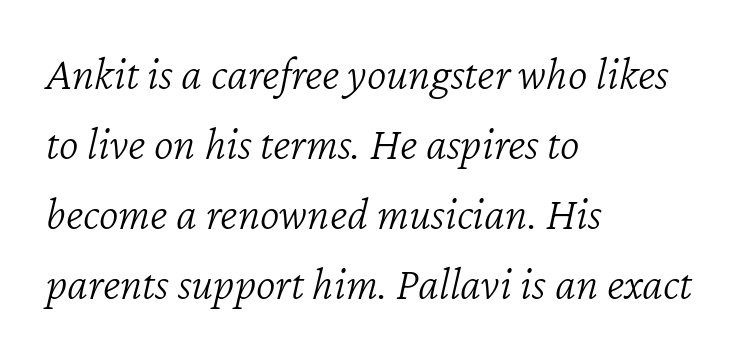
The image shows 47 px light type, italic (leaning right); set left-aligned, normal line spacing (1.49x), normal letter spacing, not underlined; low stroke contrast and a medium x-height.
